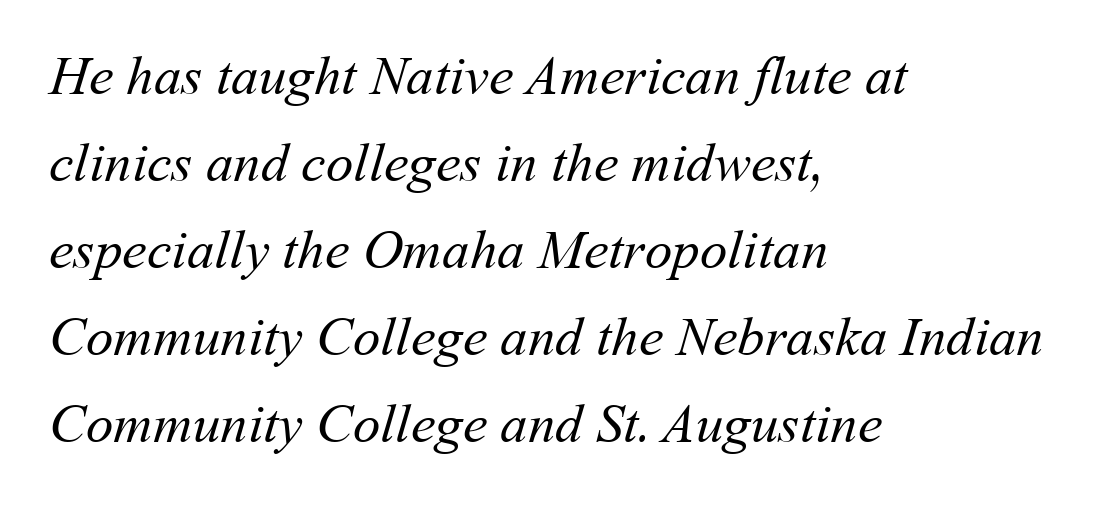
The image shows 55 px regular-weight type; set left-aligned, normal line spacing (1.58x), normal letter spacing, not underlined; medium stroke contrast and a medium x-height.
